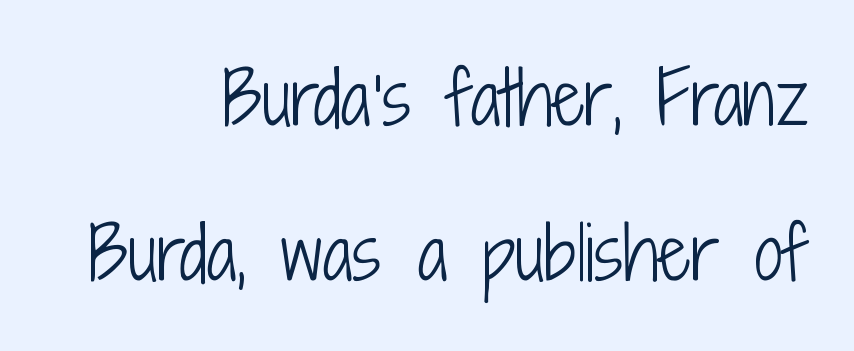
Q: Is the text bold? A: No.
Q: Is the text italic (slanted)? A: No, it is upright.
Q: Is the typeface a serif or a sans-serif typeface? A: Sans-serif.
Q: Is the text underlined? A: No.
Q: How is the paragraph aligned? A: Right-aligned.
Q: Is the spacing between letters normal or unusually wide? A: Normal.
Q: Is the spacing between lines tight, normal or loose? A: Loose.
Q: Width (condensed, normal, or wide)? A: Condensed.
Q: Stroke contrast? A: Low.
Q: x-height? A: Medium.
Q: Monospaced? A: No.
